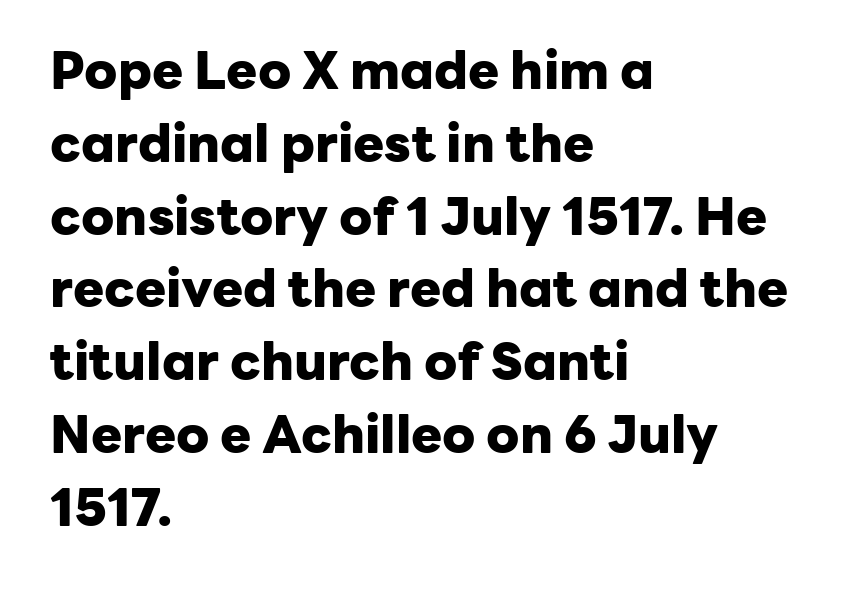
Q: Is the text bold? A: Yes.
Q: Is the text italic (slanted)? A: No, it is upright.
Q: Is the typeface a serif or a sans-serif typeface? A: Sans-serif.
Q: Is the text underlined? A: No.
Q: How is the paragraph aligned? A: Left-aligned.
Q: Is the spacing between letters normal or unusually wide? A: Normal.
Q: Is the spacing between lines tight, normal or loose? A: Normal.
Q: Width (condensed, normal, or wide)? A: Normal.
Q: Stroke contrast? A: Low.
Q: x-height? A: Medium.
Q: Monospaced? A: No.
